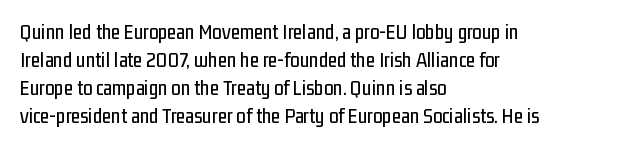
The image shows 21 px text type, upright; set left-aligned, normal line spacing (1.34x), normal letter spacing, not underlined.
